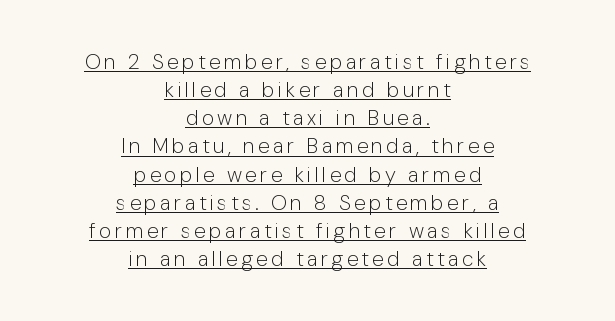
Q: Is the text bold? A: No.
Q: Is the text italic (slanted)? A: No, it is upright.
Q: Is the text underlined? A: Yes.
Q: How is the paragraph aligned? A: Centered.
Q: Is the spacing between lines tight, normal or loose? A: Normal.
